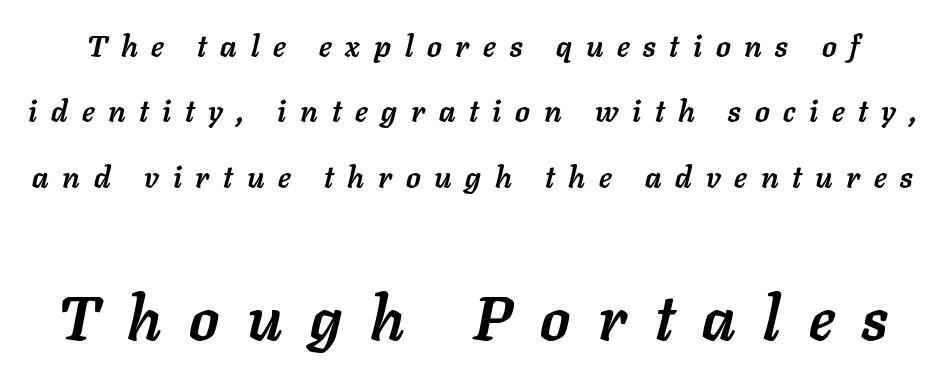
Size hierarchy here favors the trailing block over the leading one. Varying glyph widths throughout — classic text-font behaviour. You'd pick this weight for a headline — it's a proper bold. The gaps between neighbouring characters are conspicuously large. These lines were composed using italics.
